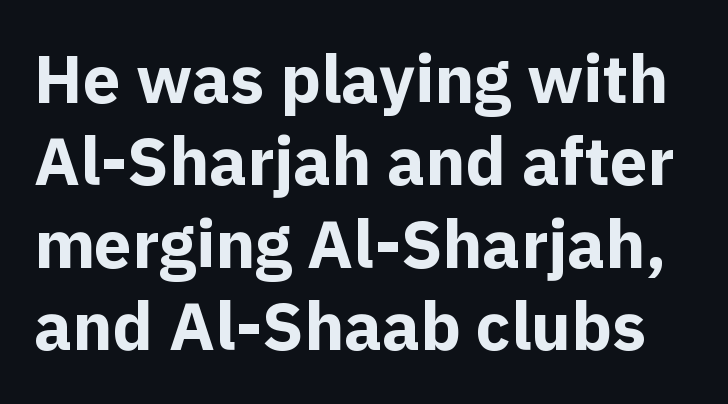
You'd pick this weight for a headline — it's a proper bold. What stands out about the letter spacing? Nothing — it is the standard amount. Spacing verdict: proportional, widths tailored to each character. The glyphs are unaccompanied by any horizontal stroke below them. No feet cap the strokes, marking this as sans-serif type. Every character sits straight up, as roman type does.
